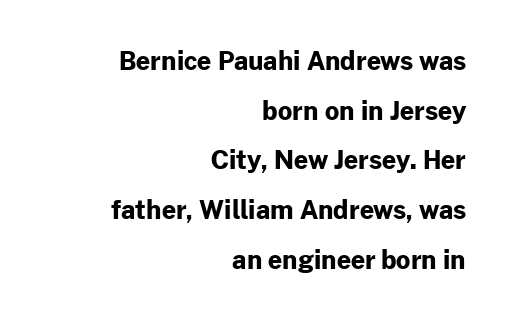
The image shows 25 px bold type, upright; set right-aligned, loose line spacing (1.99x), normal letter spacing, not underlined.
